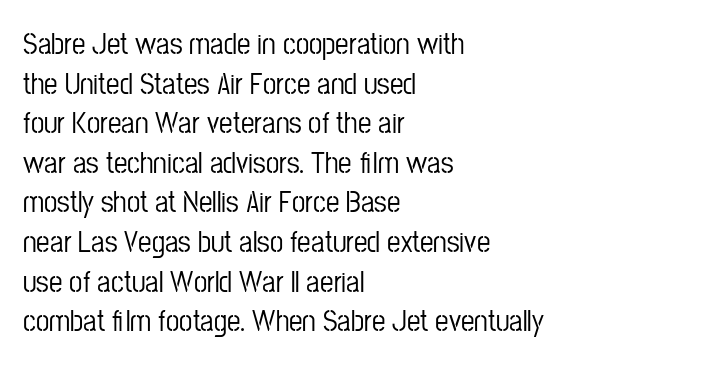
{"serif": "no", "italic": "no", "width": "condensed", "stroke_contrast": "low", "x_height": "medium", "monospaced": "no", "underline": "no", "align": "left", "line_spacing": "normal", "line_spacing_ratio": 1.32, "letter_spacing": "normal", "letter_spacing_em": 0.0, "glyph_px": 30}
